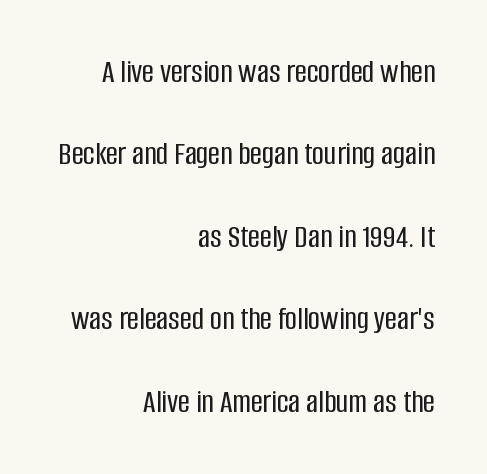
{"serif": "no", "italic": "no", "width": "condensed", "stroke_contrast": "low", "x_height": "large", "monospaced": "no", "underline": "no", "align": "right", "line_spacing": "loose", "line_spacing_ratio": 2.5, "letter_spacing": "normal", "letter_spacing_em": 0.0, "glyph_px": 33}
